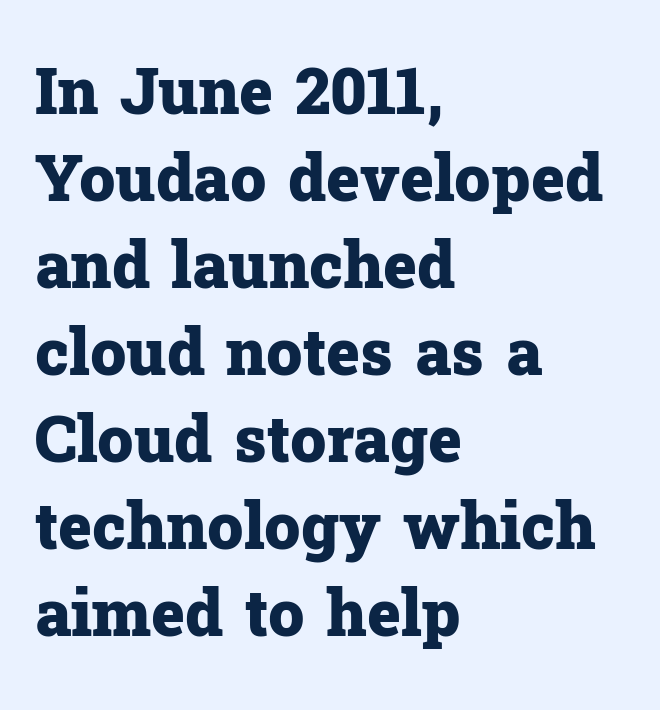
The image shows 64 px heavy serif type, upright; set left-aligned, normal line spacing (1.36x), normal letter spacing, not underlined; low stroke contrast and a medium x-height.
